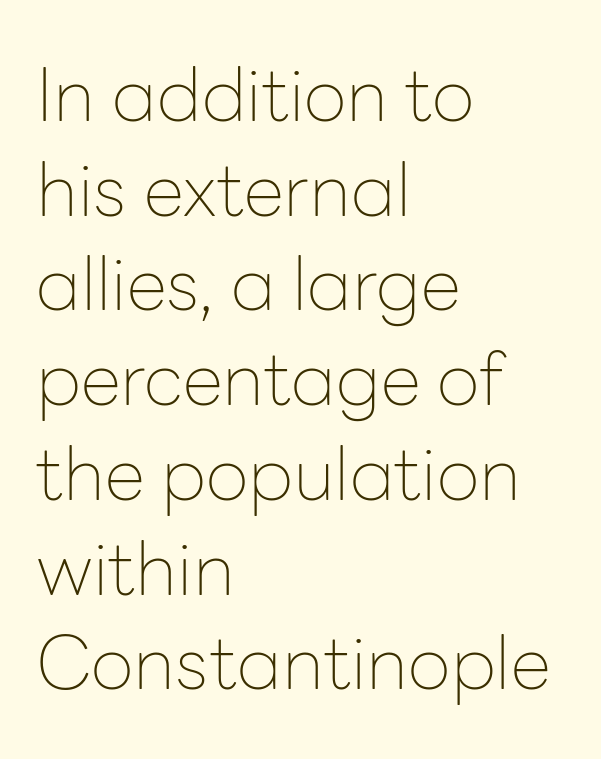
Q: Is the text bold? A: No.
Q: Is the text italic (slanted)? A: No, it is upright.
Q: Is the typeface a serif or a sans-serif typeface? A: Sans-serif.
Q: Is the text underlined? A: No.
Q: How is the paragraph aligned? A: Left-aligned.
Q: Is the spacing between letters normal or unusually wide? A: Normal.
Q: Is the spacing between lines tight, normal or loose? A: Normal.
Q: Width (condensed, normal, or wide)? A: Normal.
Q: Stroke contrast? A: Low.
Q: x-height? A: Medium.
Q: Monospaced? A: No.
